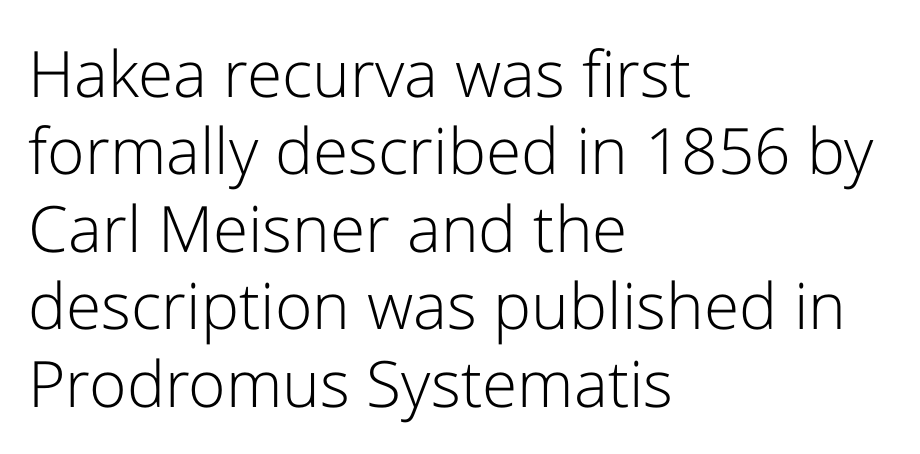
{"serif": "no", "italic": "no", "bold": "no", "weight": "light", "width": "normal", "stroke_contrast": "low", "x_height": "medium", "monospaced": "no", "underline": "no", "align": "left", "line_spacing_ratio": 1.21, "letter_spacing": "normal", "letter_spacing_em": 0.0, "glyph_px": 64}
